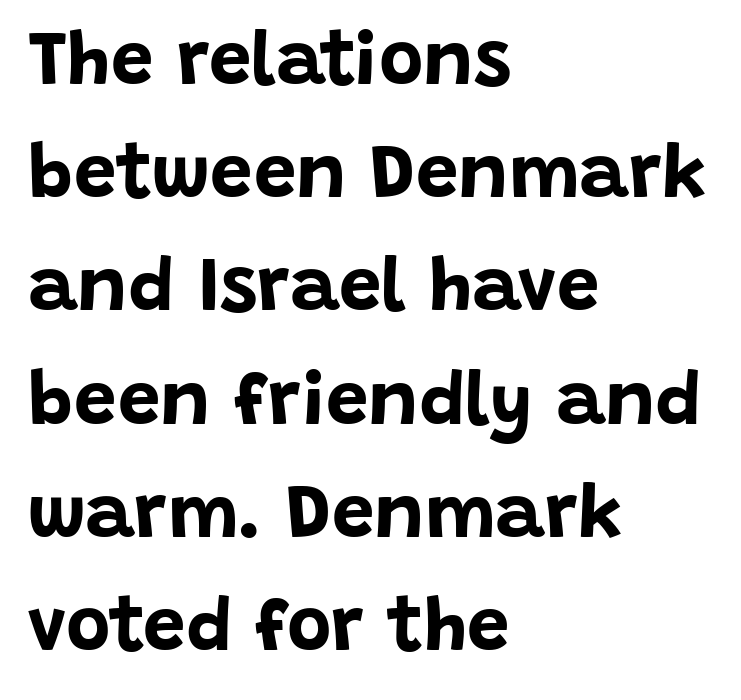
{"serif": "no", "italic": "no", "bold": "yes", "weight": "bold", "width": "normal", "stroke_contrast": "low", "x_height": "large", "monospaced": "no", "underline": "no", "align": "left", "line_spacing": "normal", "line_spacing_ratio": 1.49, "letter_spacing": "normal", "letter_spacing_em": 0.0, "glyph_px": 76}
